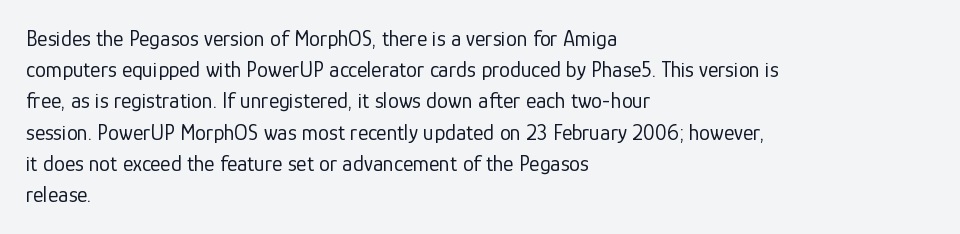
Every row of glyphs begins at an identical x-position on the left. The typesetting does not lean heavy: it is not bold. One glance says typical: line gaps are just what's usual. Underlining? Definitely not there.
